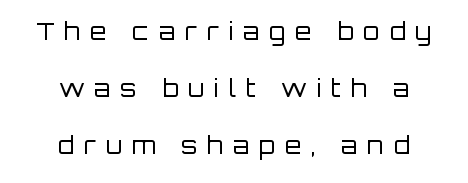
Q: Is the text bold? A: No.
Q: Is the text italic (slanted)? A: No, it is upright.
Q: Is the text underlined? A: No.
Q: How is the paragraph aligned? A: Centered.
Q: Is the spacing between letters normal or unusually wide? A: Unusually wide.
Q: Is the spacing between lines tight, normal or loose? A: Loose.
